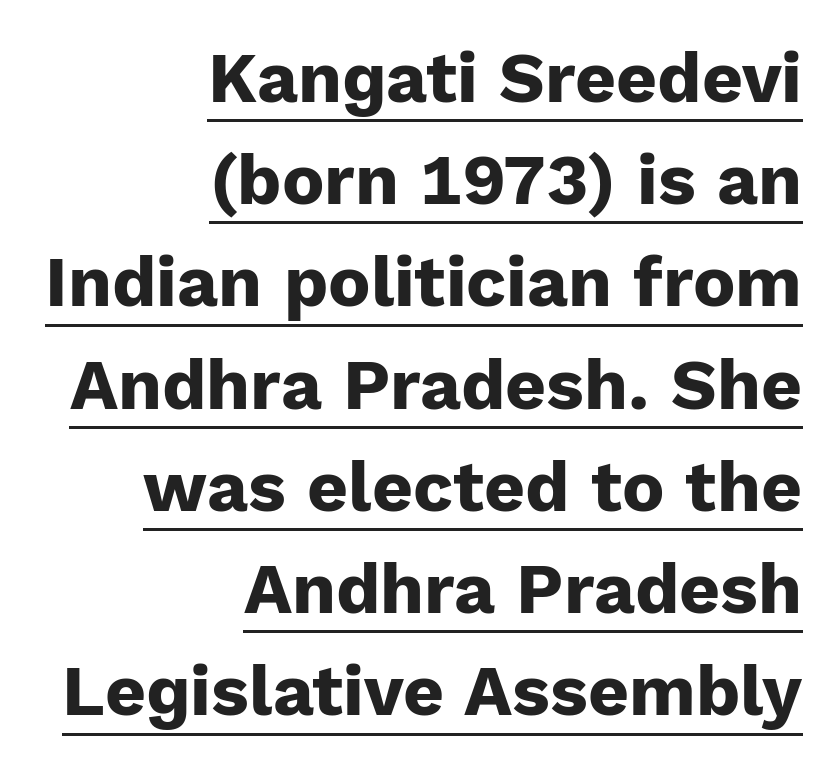
Typographically, this falls in the sans-serif category. Each line of the rendering has a horizontal stroke beneath the glyphs. It's the straight-up-and-down kind of type. These lines sit exactly where default settings would place them. The compositor pushed each line to the right boundary. Standard letterfit; no display-style spreading of the glyphs.
